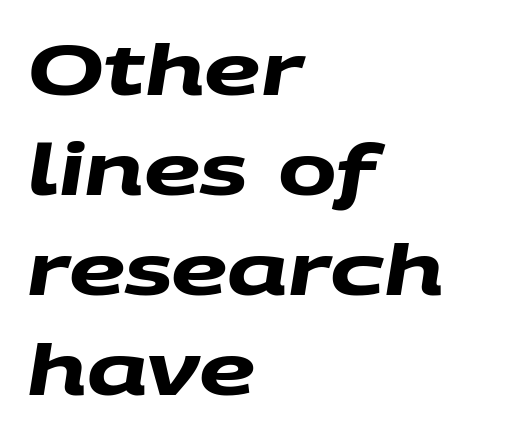
The image shows 70 px heavy, wide sans-serif type; set left-aligned, normal line spacing (1.43x), normal letter spacing, not underlined; medium stroke contrast and a large x-height.
